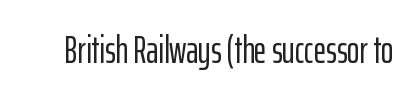
The image shows 38 px condensed sans-serif type, upright; set normal letter spacing, not underlined; low stroke contrast and a medium x-height.
